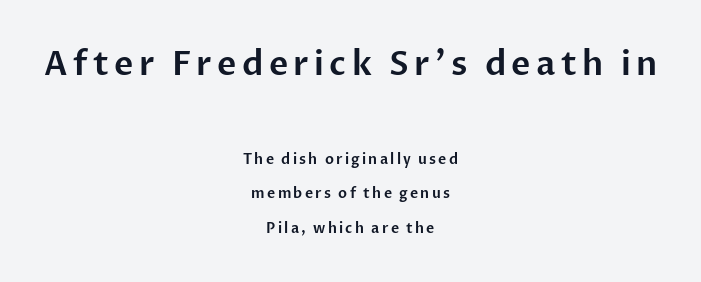
Q: Is the text italic (slanted)? A: No, it is upright.
Q: Is the typeface a serif or a sans-serif typeface? A: Sans-serif.
Q: Is the text underlined? A: No.
Q: How is the paragraph aligned? A: Centered.
Q: Is the spacing between lines tight, normal or loose? A: Loose.
Q: Which block of text is set in a larger size, the first (top) or the second (bottom)? A: The first (top) one.
Q: Width (condensed, normal, or wide)? A: Normal.
Q: Stroke contrast? A: Low.
Q: x-height? A: Medium.
Q: Monospaced? A: No.
